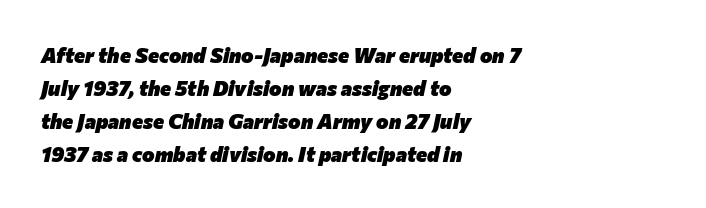
Q: Is the text bold? A: Yes.
Q: Is the text italic (slanted)? A: Yes, it leans right by about 12 degrees.
Q: Is the text underlined? A: No.
Q: How is the paragraph aligned? A: Left-aligned.
Q: Is the spacing between letters normal or unusually wide? A: Normal.
Q: Is the spacing between lines tight, normal or loose? A: Normal.
